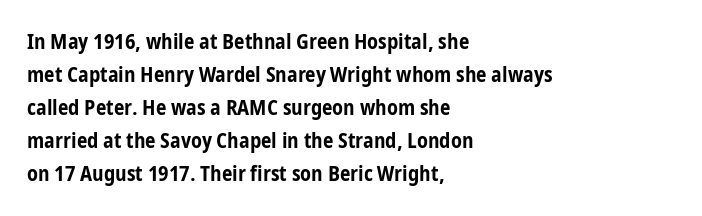
Q: Is the text bold? A: Yes.
Q: Is the text italic (slanted)? A: No, it is upright.
Q: Is the text underlined? A: No.
Q: How is the paragraph aligned? A: Left-aligned.
Q: Is the spacing between letters normal or unusually wide? A: Normal.
Q: Is the spacing between lines tight, normal or loose? A: Normal.
